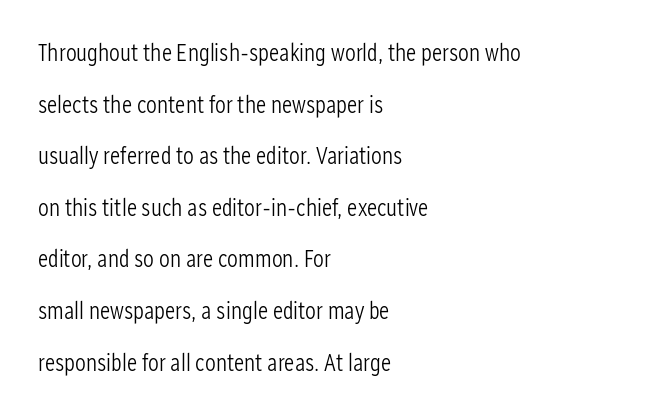
The image shows 24 px text type, upright; set left-aligned, loose line spacing (2.15x), normal letter spacing, not underlined.
